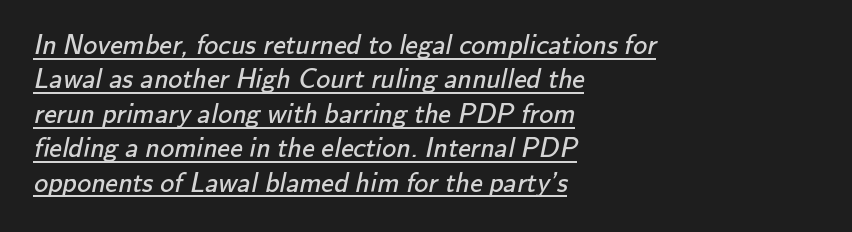
The image shows 28 px regular-weight sans-serif type; set left-aligned, line spacing 1.23x, normal letter spacing, underlined; low stroke contrast and a small x-height.
